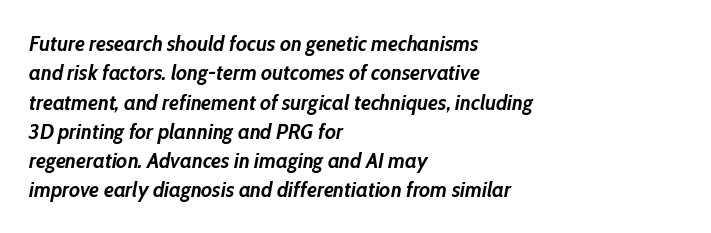
Q: Is the text bold? A: Yes.
Q: Is the text italic (slanted)? A: Yes, it leans right by about 10 degrees.
Q: Is the text underlined? A: No.
Q: How is the paragraph aligned? A: Left-aligned.
Q: Is the spacing between letters normal or unusually wide? A: Normal.
Q: Is the spacing between lines tight, normal or loose? A: Normal.
